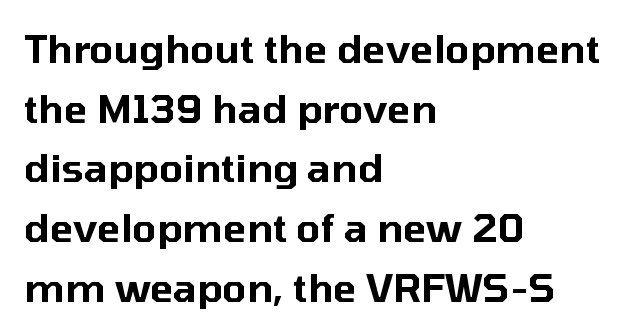
Proportional: the letters do not fall into vertical columns. Do the letters lean? They stand straight. Typeset ragged right — the left edge is the straight one. This is sans-serif lettering, the kind often seen on screens and signage. Each row of text sits above clean, open space. Observe the ordinary spacing: letters are neighbours, not strangers.
